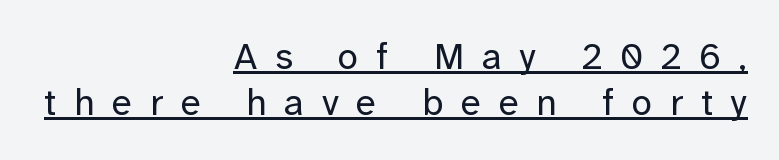
Q: Is the text bold? A: No.
Q: Is the text italic (slanted)? A: No, it is upright.
Q: Is the typeface a serif or a sans-serif typeface? A: Sans-serif.
Q: Is the text underlined? A: Yes.
Q: How is the paragraph aligned? A: Right-aligned.
Q: Is the spacing between letters normal or unusually wide? A: Unusually wide.
Q: Is the spacing between lines tight, normal or loose? A: Normal.
Q: Width (condensed, normal, or wide)? A: Normal.
Q: Stroke contrast? A: Low.
Q: x-height? A: Medium.
Q: Monospaced? A: No.
